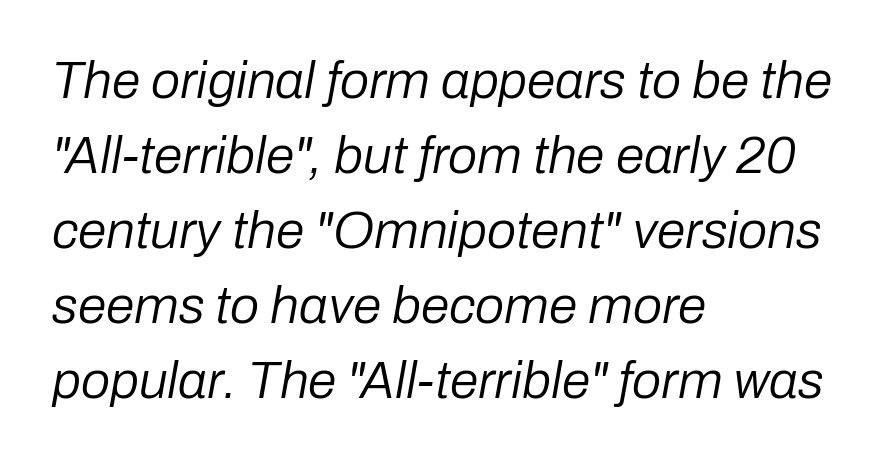
Q: Is the text bold? A: No.
Q: Is the text italic (slanted)? A: Yes, it leans right by about 10 degrees.
Q: Is the text underlined? A: No.
Q: How is the paragraph aligned? A: Left-aligned.
Q: Is the spacing between letters normal or unusually wide? A: Normal.
Q: Is the spacing between lines tight, normal or loose? A: Normal.
Q: Width (condensed, normal, or wide)? A: Normal.
Q: Stroke contrast? A: Low.
Q: x-height? A: Medium.
Q: Monospaced? A: No.
